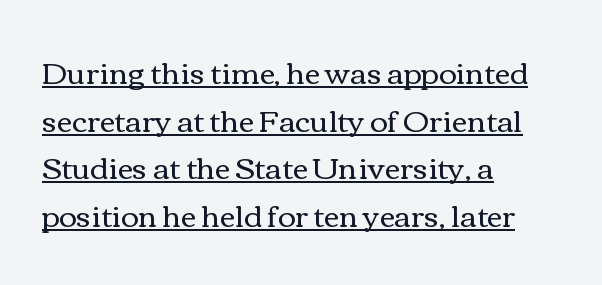
Q: Is the text bold? A: No.
Q: Is the text italic (slanted)? A: No, it is upright.
Q: Is the text underlined? A: Yes.
Q: How is the paragraph aligned? A: Left-aligned.
Q: Is the spacing between letters normal or unusually wide? A: Normal.
Q: Is the spacing between lines tight, normal or loose? A: Normal.
Q: Width (condensed, normal, or wide)? A: Wide.
Q: x-height? A: Medium.
Q: Monospaced? A: No.
